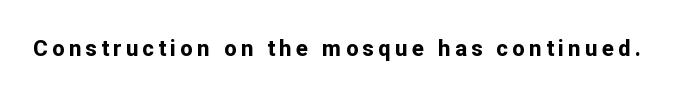
The image shows 22 px bold type, upright; set unusually wide letter spacing (+0.2 em), not underlined.
